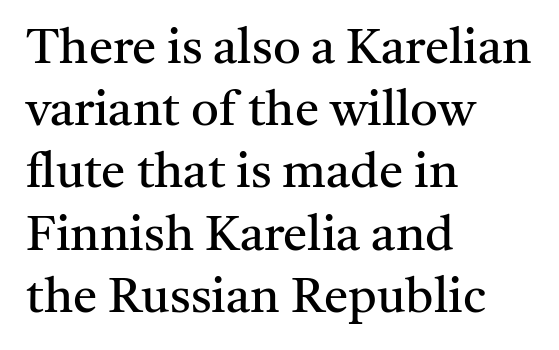
{"serif": "yes", "italic": "no", "bold": "no", "weight": "regular", "width": "normal", "stroke_contrast": "medium", "x_height": "medium", "monospaced": "no", "underline": "no", "align": "left", "line_spacing": "normal", "line_spacing_ratio": 1.27, "letter_spacing": "normal", "letter_spacing_em": 0.0, "glyph_px": 49}
